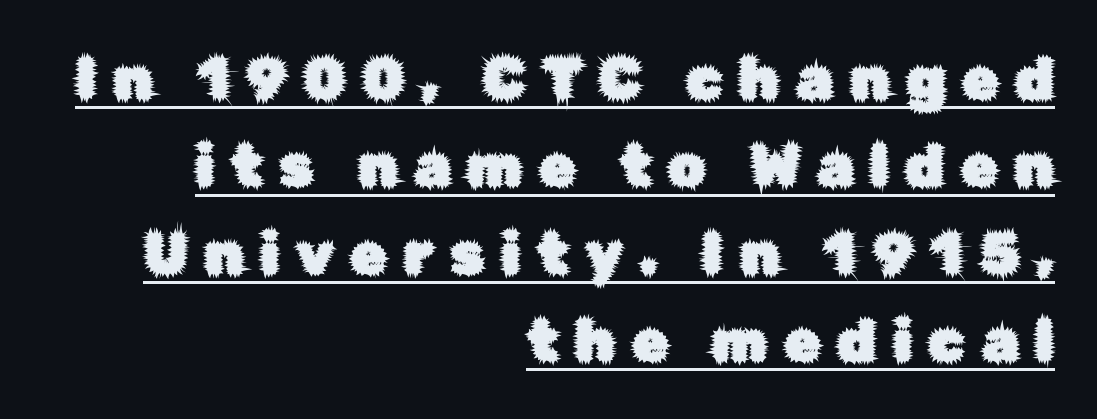
Q: Is the text italic (slanted)? A: No, it is upright.
Q: Is the typeface a serif or a sans-serif typeface? A: Sans-serif.
Q: Is the text underlined? A: Yes.
Q: How is the paragraph aligned? A: Right-aligned.
Q: Is the spacing between letters normal or unusually wide? A: Unusually wide.
Q: Is the spacing between lines tight, normal or loose? A: Normal.
Q: Width (condensed, normal, or wide)? A: Normal.
Q: Stroke contrast? A: Low.
Q: x-height? A: Medium.
Q: Monospaced? A: No.
